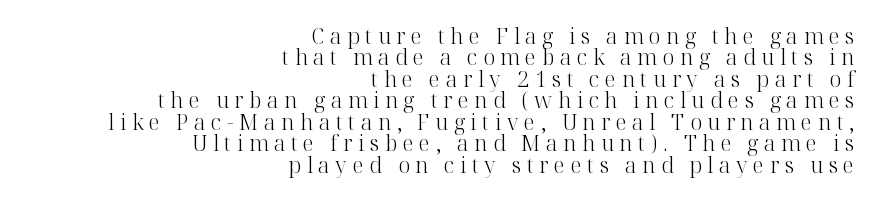
The image shows 21 px text type, upright; set right-aligned, tight line spacing (1.02x), unusually wide letter spacing (+0.27 em), not underlined.
